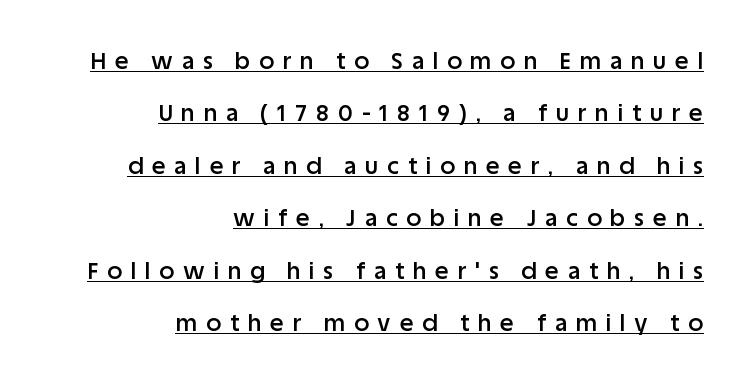
The image shows 23 px text type, upright; set right-aligned, loose line spacing (2.28x), unusually wide letter spacing (+0.39 em), underlined.
